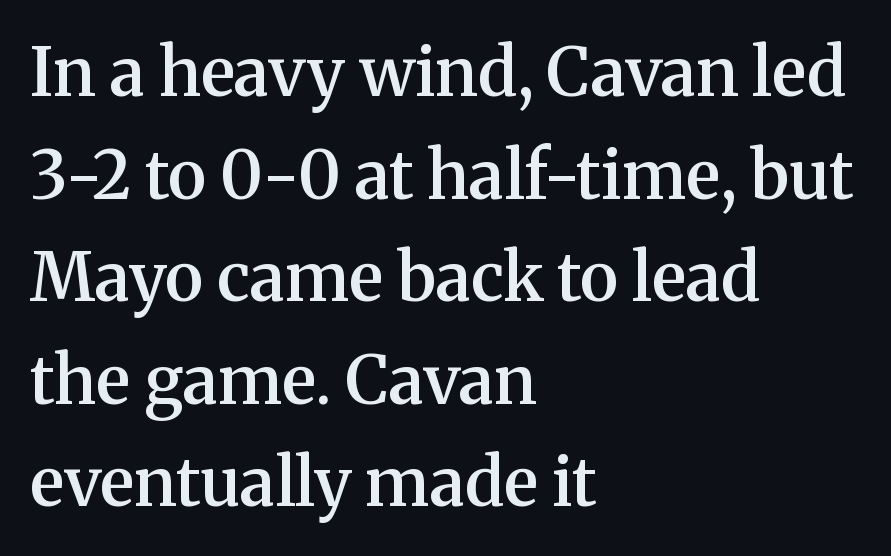
{"serif": "yes", "italic": "no", "bold": "semi", "weight": "semibold", "width": "normal", "stroke_contrast": "medium", "x_height": "medium", "monospaced": "no", "underline": "no", "align": "left", "line_spacing": "normal", "line_spacing_ratio": 1.53, "letter_spacing": "normal", "letter_spacing_em": 0.0, "glyph_px": 67}
